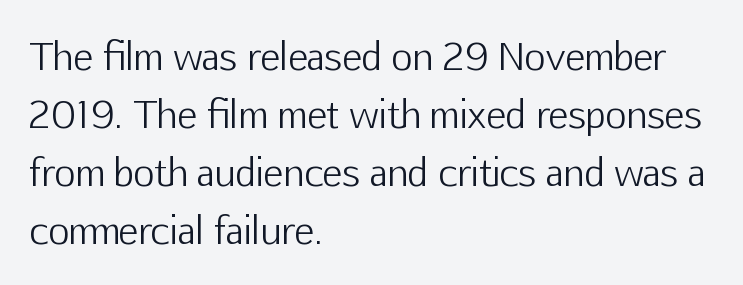
The image shows 37 px light sans-serif type, upright; set left-aligned, normal line spacing (1.57x), normal letter spacing, not underlined; low stroke contrast and a medium x-height.
